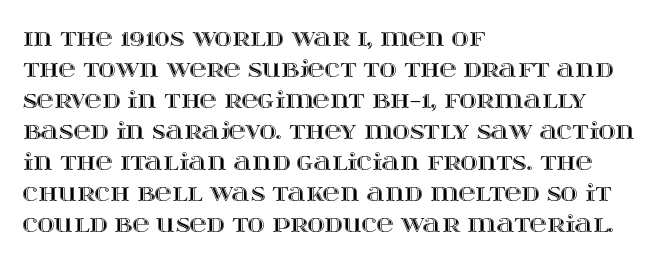
{"italic": "no", "underline": "no", "align": "left", "line_spacing": "normal", "line_spacing_ratio": 1.35, "letter_spacing": "normal", "letter_spacing_em": 0.0, "glyph_px": 23}
